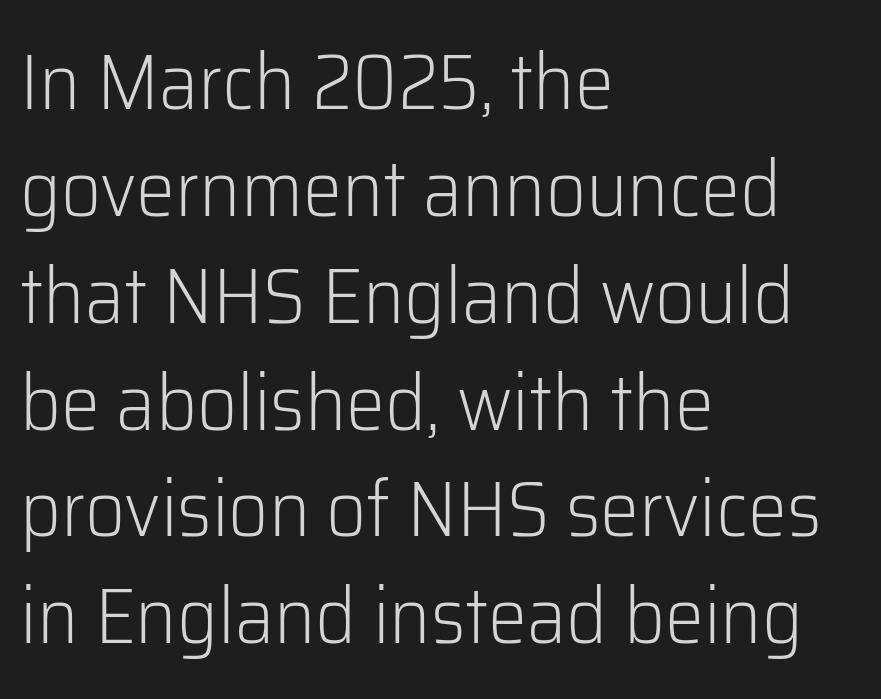
When letters stand straight like this, we call the style roman or upright. Notice how descenders clear the ascenders below comfortably — that's standard leading. Each stroke keeps to a modest, everyday thickness or less. Classification — sans serif. Rule under the text: the space is simply empty. Here the glyphs are tracked normally, forming tight word shapes.
